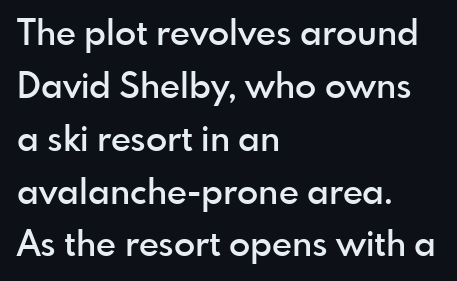
In CSS terms this would be text-align: left. The face used here is a sans, in the tradition of grotesques and geometrics. A typesetter would mark this as roman, not italic. Letter spacing: default.
